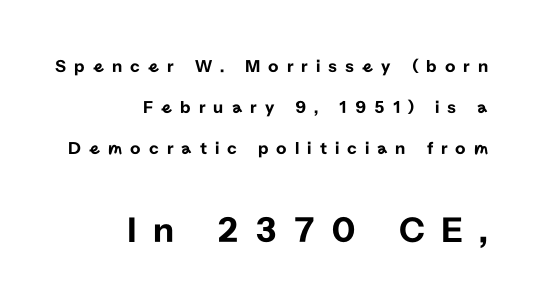
If you measured baseline to baseline, you'd find a long distance. You get the small type first, then a jump to larger type. The designer went with a sans here, leaving each stem footless. The letters advance in unequal steps, a hallmark of proportional type. Only glyphs here, with clear space below each row.
